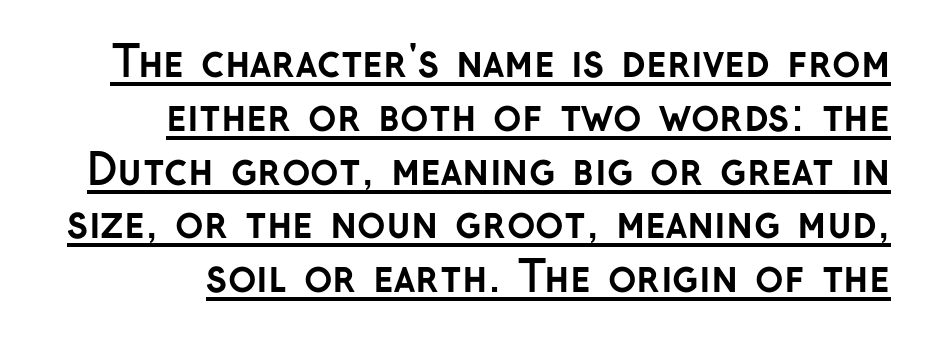
Q: Is the text bold? A: Yes.
Q: Is the text italic (slanted)? A: No, it is upright.
Q: Is the typeface a serif or a sans-serif typeface? A: Sans-serif.
Q: Is the text underlined? A: Yes.
Q: How is the paragraph aligned? A: Right-aligned.
Q: Is the spacing between letters normal or unusually wide? A: Normal.
Q: Is the spacing between lines tight, normal or loose? A: Normal.
Q: Width (condensed, normal, or wide)? A: Normal.
Q: Stroke contrast? A: Low.
Q: x-height? A: Medium.
Q: Monospaced? A: No.
